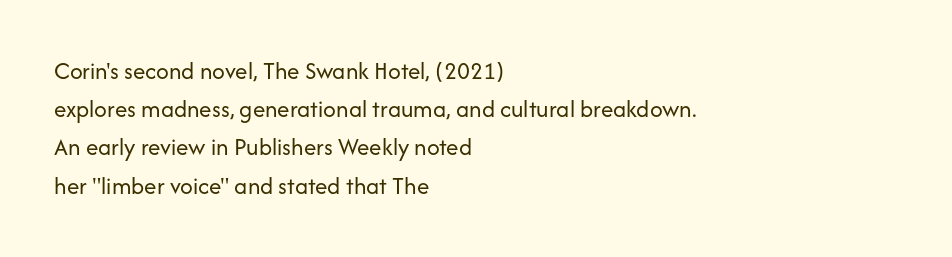
The glyphs are unaccompanied by any horizontal stroke below them. Posture: vertical. These lines keep a tight, regular rhythm from letter to letter. Interline gaps are of average width in this sample. The paragraph shown leans on its left margin.
